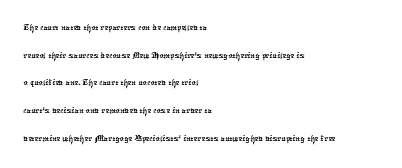
{"underline": "no", "align": "left", "line_spacing": "normal", "line_spacing_ratio": 1.32, "letter_spacing": "normal", "letter_spacing_em": 0.0, "glyph_px": 21}
